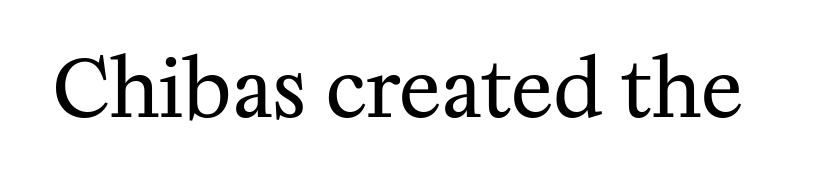
This rendering leaves character spacing at its baseline value. The letterforms sit at book weight or below. The string is rendered with underlining switched off. A roman cut, with each character standing at attention. Note: serifs present on the glyphs. The passage shown is typed in a proportional face where columns would drift.
